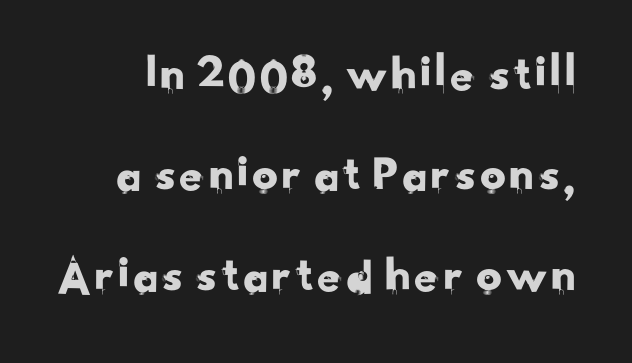
Character widths vary here, with narrow letters taking less room than wide ones. Notice the wide empty band between every row — that's loose leading. A sans-serif font was chosen for this passage. Check the space under the baseline: it is left empty.
